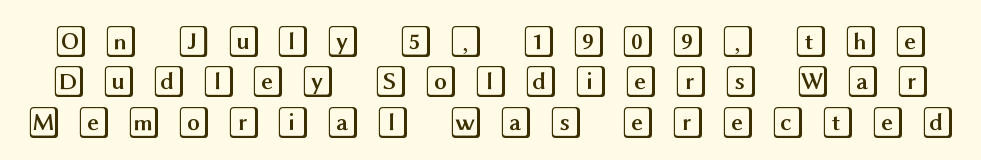
The image shows 32 px wide type, upright; set normal line spacing (1.26x), unusually wide letter spacing (+0.46 em), not underlined; a large x-height.
